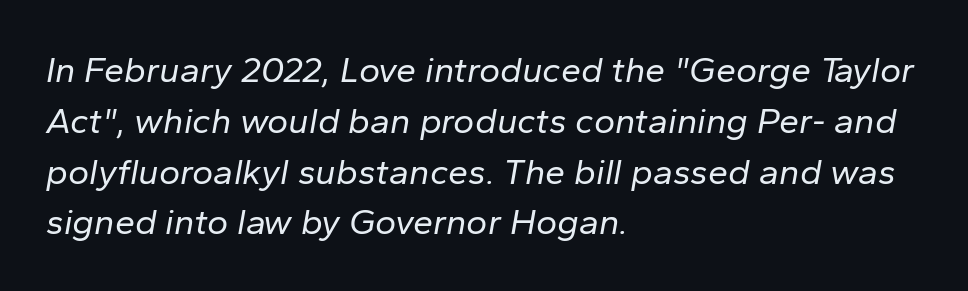
Honestly, the row spacing looks completely unremarkable. Emphasis-style slanted type is in use. Tracking here is standard; glyphs follow each other at the usual distance. Check under the words: just untouched page.
